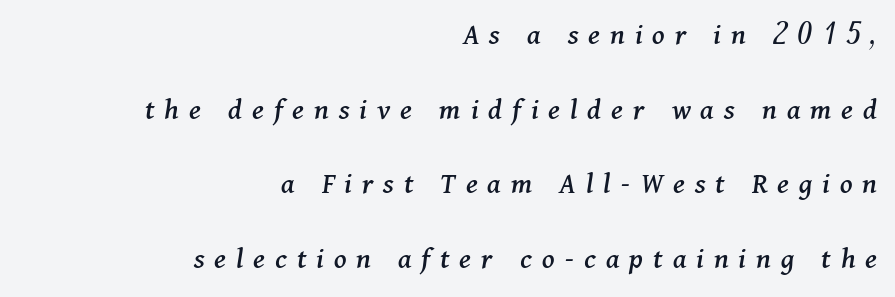
{"serif": "yes", "italic": "yes", "lean": "right", "slant_degrees": 11, "width": "normal", "stroke_contrast": "medium", "x_height": "medium", "monospaced": "no", "underline": "no", "align": "right", "line_spacing": "loose", "line_spacing_ratio": 2.41, "letter_spacing": "wide", "letter_spacing_em": 0.32, "glyph_px": 31}
